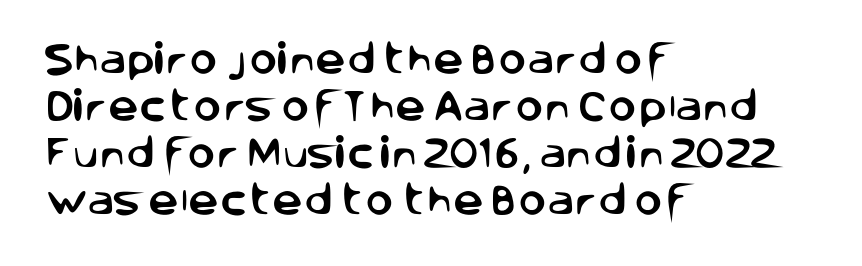
This sample uses an upright cut, with every glyph sitting square on the baseline. This rendering features lettering with no underline. Regarding leading, the lines here are spaced in the standard way. Horizontal alignment here is leftward, the default for most running prose.
